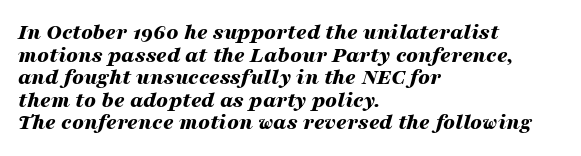
Q: Is the text bold? A: Yes.
Q: Is the text italic (slanted)? A: Yes, it leans right by about 16 degrees.
Q: Is the text underlined? A: No.
Q: How is the paragraph aligned? A: Left-aligned.
Q: Is the spacing between letters normal or unusually wide? A: Normal.
Q: Is the spacing between lines tight, normal or loose? A: Tight.
